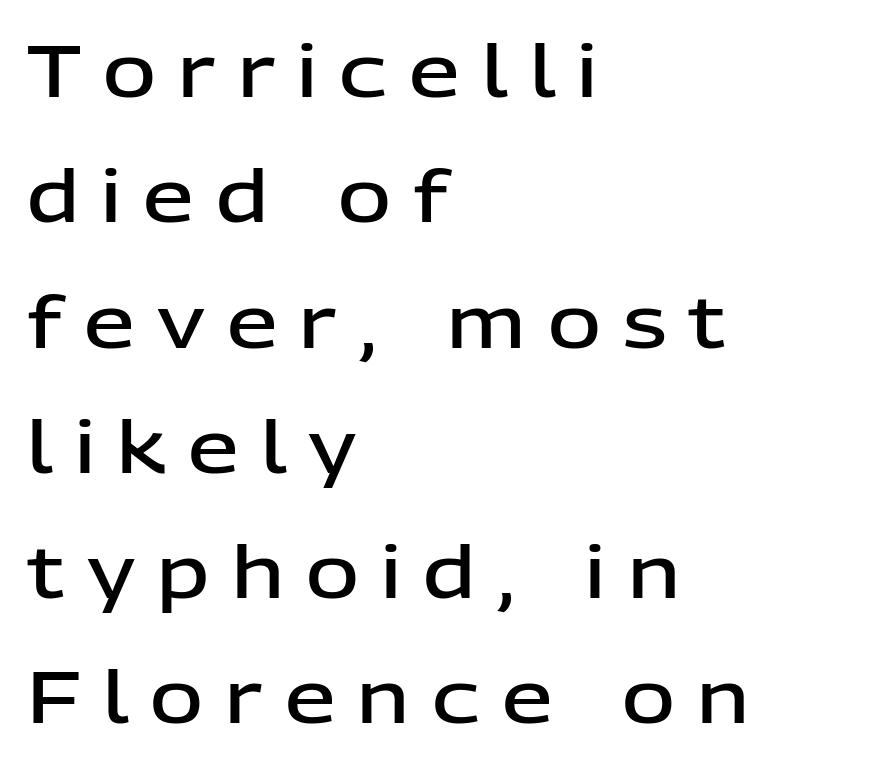
{"serif": "no", "italic": "no", "bold": "semi", "weight": "semibold", "width": "normal", "stroke_contrast": "low", "x_height": "medium", "monospaced": "no", "underline": "no", "align": "left", "line_spacing_ratio": 1.74, "letter_spacing": "wide", "letter_spacing_em": 0.31, "glyph_px": 72}
